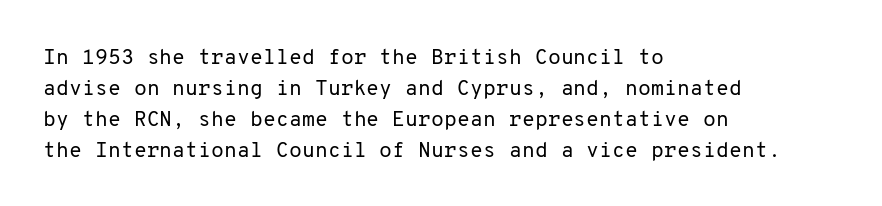
{"italic": "no", "bold": "no", "underline": "no", "align": "left", "line_spacing": "normal", "line_spacing_ratio": 1.47, "letter_spacing": "normal", "letter_spacing_em": 0.0, "glyph_px": 21}
